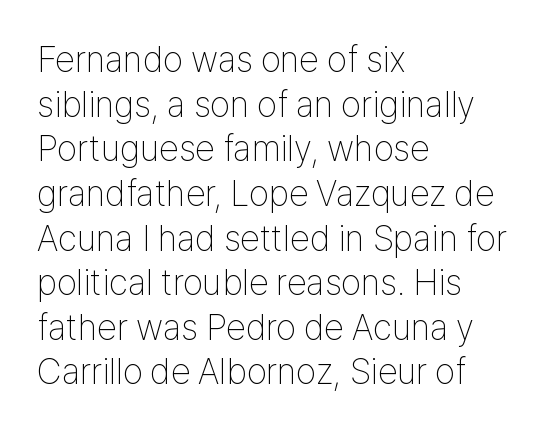
{"serif": "no", "italic": "no", "bold": "no", "weight": "thin", "width": "condensed", "stroke_contrast": "low", "x_height": "medium", "monospaced": "no", "underline": "no", "align": "left", "line_spacing_ratio": 1.24, "letter_spacing": "normal", "letter_spacing_em": 0.0, "glyph_px": 36}
